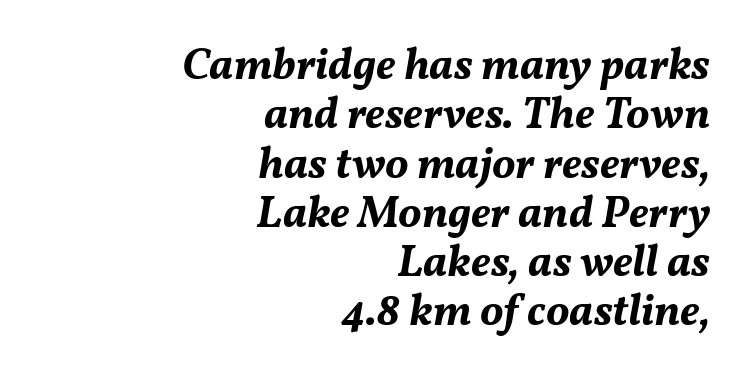
Each letter keeps its own natural width here, so spacing adapts to shape. The font's italic variant was chosen for this text. Does the leading feel generous? Not at all — it's pinched. Typeset ragged left — the right edge is the straight one.
